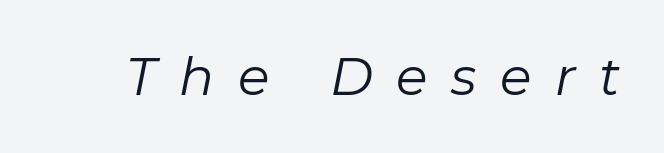
{"italic": "yes", "lean": "right", "slant_degrees": 11, "bold": "no", "weight": "regular", "width": "normal", "stroke_contrast": "low", "x_height": "medium", "monospaced": "no", "underline": "no", "letter_spacing": "wide", "letter_spacing_em": 0.45, "glyph_px": 52}
